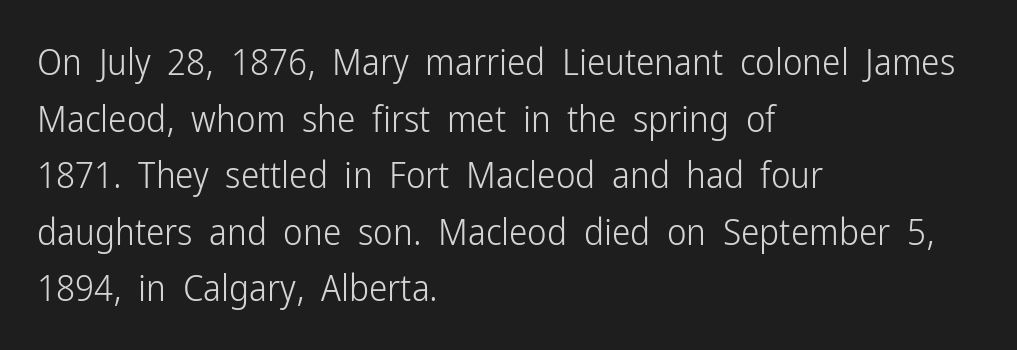
{"serif": "no", "italic": "no", "bold": "no", "weight": "light", "width": "condensed", "stroke_contrast": "low", "x_height": "medium", "monospaced": "no", "underline": "no", "align": "left", "line_spacing": "normal", "line_spacing_ratio": 1.53, "letter_spacing": "normal", "letter_spacing_em": 0.0, "glyph_px": 37}
